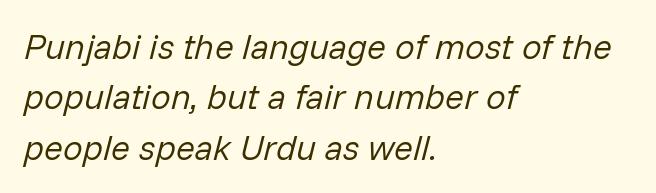
{"italic": "yes", "lean": "right", "slant_degrees": 14, "bold": "no", "weight": "regular", "width": "normal", "stroke_contrast": "low", "x_height": "medium", "monospaced": "no", "underline": "no", "align": "left", "line_spacing": "normal", "line_spacing_ratio": 1.44, "letter_spacing": "normal", "letter_spacing_em": 0.0, "glyph_px": 35}
